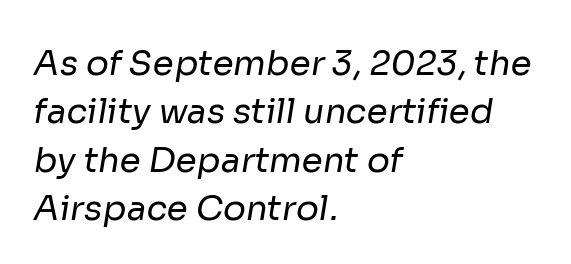
{"serif": "no", "bold": "no", "weight": "regular", "width": "normal", "stroke_contrast": "low", "x_height": "medium", "monospaced": "no", "underline": "no", "align": "left", "line_spacing": "normal", "line_spacing_ratio": 1.42, "letter_spacing": "normal", "letter_spacing_em": 0.0, "glyph_px": 34}
